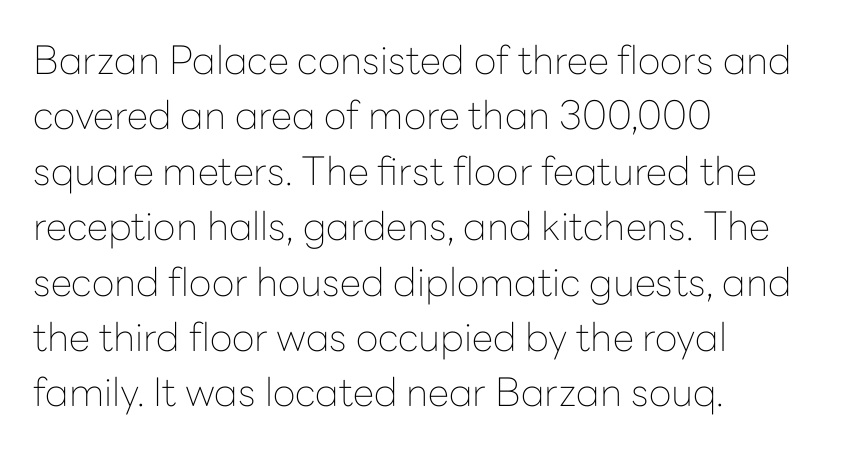
A typesetter would call this proportional, since set widths differ per character. I'd call this a sans setting — the letters go barefoot. All the whitespace from short lines collects on the right. Compared with a typical body face, this is equally light or lighter still. Descenders hang freely into open space.
